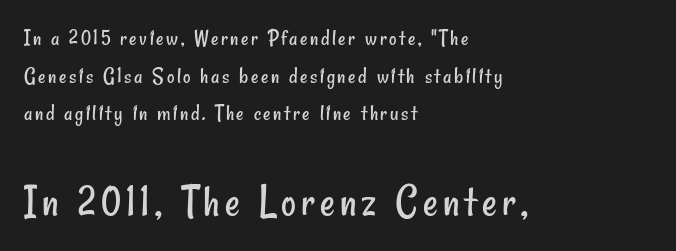
The image shows 46 px regular-weight, condensed sans-serif type; set left-aligned, normal line spacing (1.64x), not underlined; the second (bottom) block is 2.0x larger; low stroke contrast and a small x-height.
